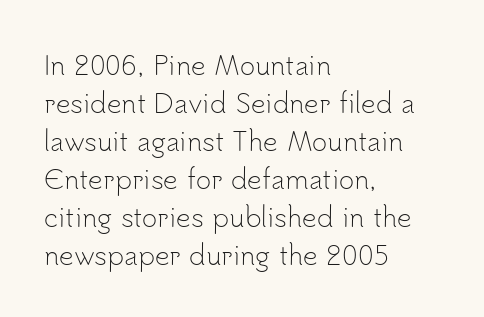
Q: Is the text bold? A: No.
Q: Is the text italic (slanted)? A: No, it is upright.
Q: Is the text underlined? A: No.
Q: How is the paragraph aligned? A: Left-aligned.
Q: Is the spacing between letters normal or unusually wide? A: Normal.
Q: Is the spacing between lines tight, normal or loose? A: Normal.
